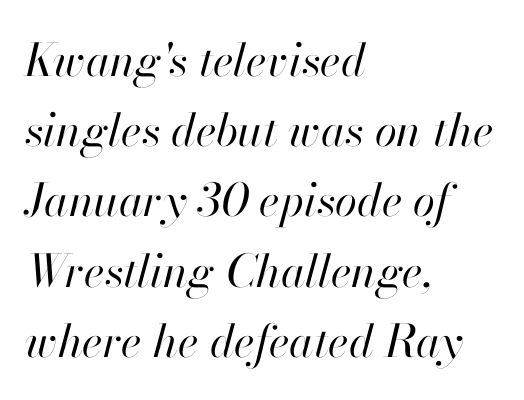
Character widths vary here, with narrow letters taking less room than wide ones. The typesetting does not lean heavy: it is not bold. Just letters on the line, the space beneath them empty. The tracking reads as untouched default to a designer's eye. The lettering tilts uniformly, giving the passage an italic look.
